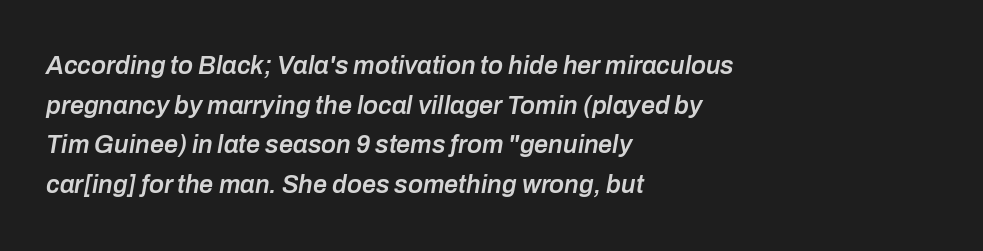
Q: Is the text bold? A: Semi-bold.
Q: Is the text italic (slanted)? A: Yes, it leans right by about 10 degrees.
Q: Is the text underlined? A: No.
Q: How is the paragraph aligned? A: Left-aligned.
Q: Is the spacing between letters normal or unusually wide? A: Normal.
Q: Is the spacing between lines tight, normal or loose? A: Normal.
